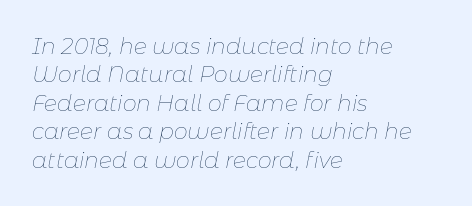
Q: Is the text bold? A: No.
Q: Is the text italic (slanted)? A: Yes, it leans right by about 11 degrees.
Q: Is the text underlined? A: No.
Q: How is the paragraph aligned? A: Left-aligned.
Q: Is the spacing between letters normal or unusually wide? A: Normal.
Q: Is the spacing between lines tight, normal or loose? A: Normal.
